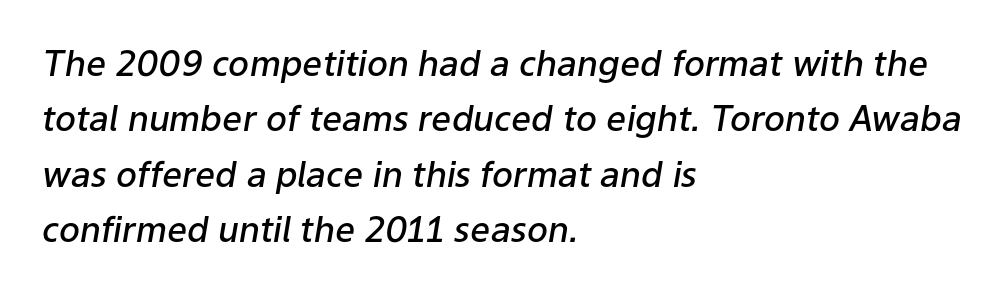
Q: Is the text bold? A: Semi-bold.
Q: Is the text italic (slanted)? A: Yes, it leans right by about 9 degrees.
Q: Is the text underlined? A: No.
Q: How is the paragraph aligned? A: Left-aligned.
Q: Is the spacing between letters normal or unusually wide? A: Normal.
Q: Is the spacing between lines tight, normal or loose? A: Normal.
Q: Width (condensed, normal, or wide)? A: Normal.
Q: Stroke contrast? A: Low.
Q: x-height? A: Medium.
Q: Monospaced? A: No.
